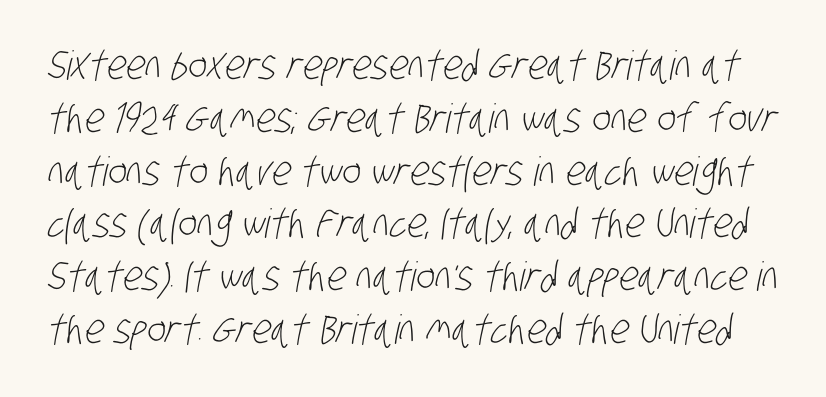
The image shows 40 px light, condensed sans-serif type; set normal line spacing (1.32x), normal letter spacing, not underlined; low stroke contrast and a large x-height.
